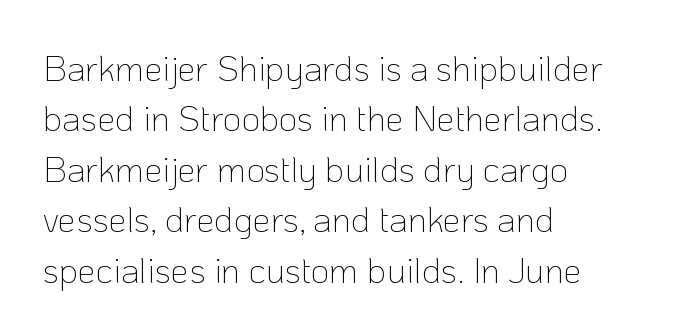
The image shows 36 px thin sans-serif type, upright; set left-aligned, normal line spacing (1.4x), normal letter spacing, not underlined; low stroke contrast and a medium x-height.
